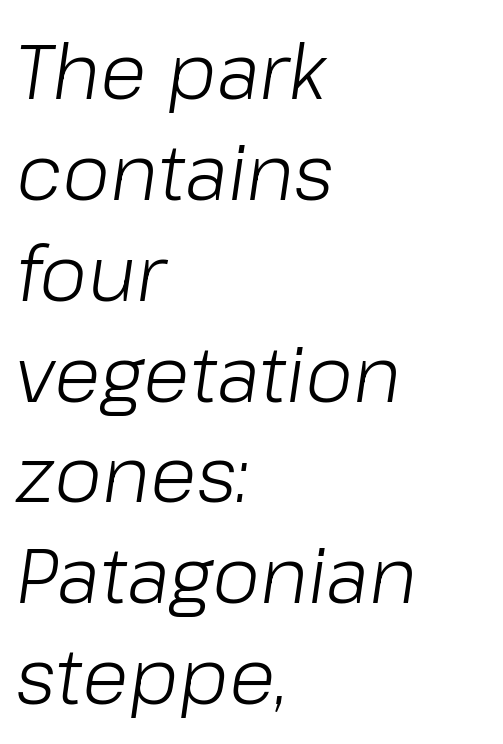
{"italic": "yes", "lean": "right", "slant_degrees": 8, "bold": "no", "weight": "light", "width": "normal", "stroke_contrast": "low", "x_height": "medium", "monospaced": "no", "underline": "no", "align": "left", "line_spacing": "normal", "line_spacing_ratio": 1.31, "letter_spacing": "normal", "letter_spacing_em": 0.0, "glyph_px": 77}
